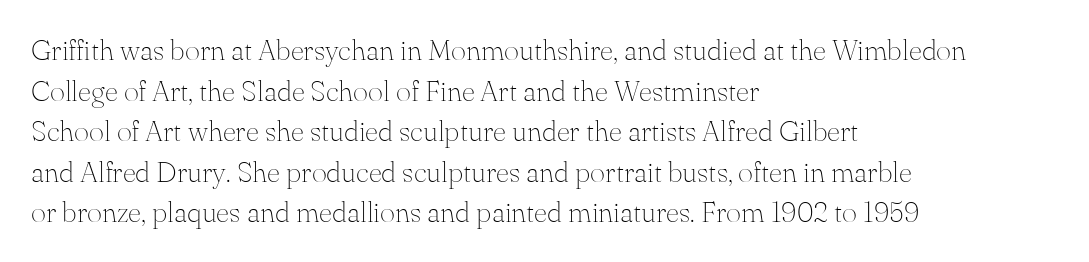
The image shows 29 px thin serif type, upright; set left-aligned, normal line spacing (1.4x), normal letter spacing, not underlined; medium stroke contrast and a small x-height.
